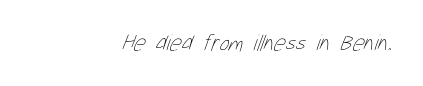
Q: Is the text bold? A: No.
Q: Is the text underlined? A: No.
Q: Is the spacing between letters normal or unusually wide? A: Normal.
